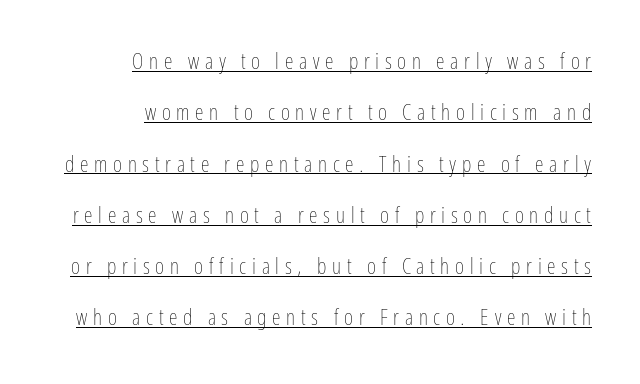
{"italic": "no", "bold": "no", "underline": "yes", "align": "right", "line_spacing": "loose", "line_spacing_ratio": 2.33, "letter_spacing": "wide", "letter_spacing_em": 0.26, "glyph_px": 22}
